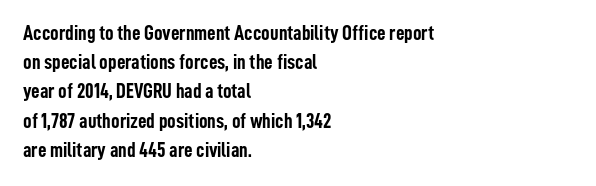
The image shows 21 px bold type, upright; set left-aligned, normal line spacing (1.39x), normal letter spacing, not underlined.
